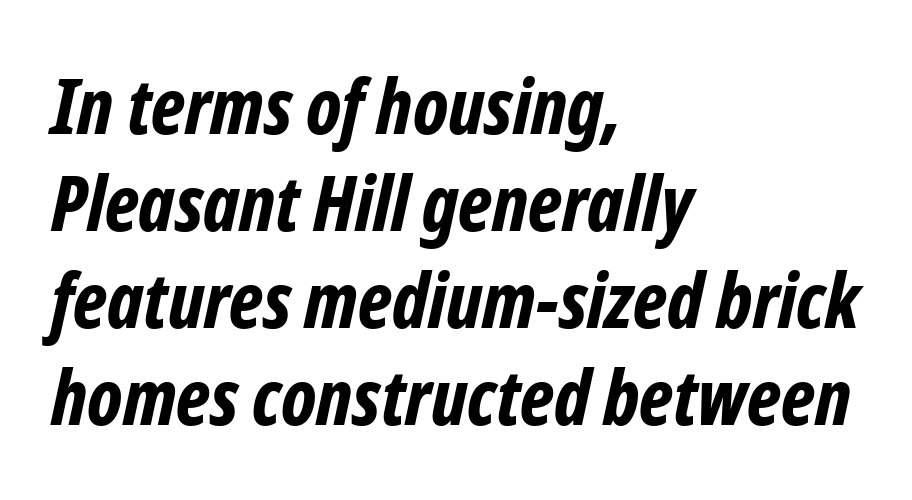
Q: Is the text bold? A: Yes.
Q: Is the text italic (slanted)? A: Yes, it leans right by about 12 degrees.
Q: Is the text underlined? A: No.
Q: How is the paragraph aligned? A: Left-aligned.
Q: Is the spacing between letters normal or unusually wide? A: Normal.
Q: Is the spacing between lines tight, normal or loose? A: Normal.
Q: Width (condensed, normal, or wide)? A: Condensed.
Q: Stroke contrast? A: Low.
Q: x-height? A: Medium.
Q: Monospaced? A: No.
